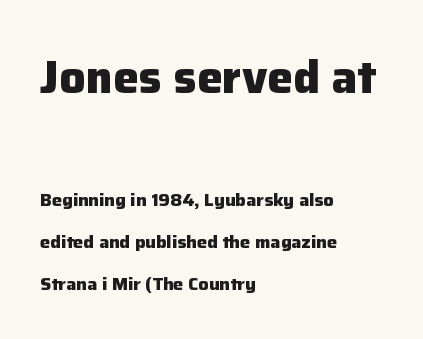
Each letter keeps its own natural width here, so spacing adapts to shape. Note: no serifs on the glyphs. Strong, thick strokes mark this as bold type. Where is the straight margin? On the left. The glyphs are unaccompanied by any horizontal stroke below them. Horizontal bands of white between lines are thick stripes.
